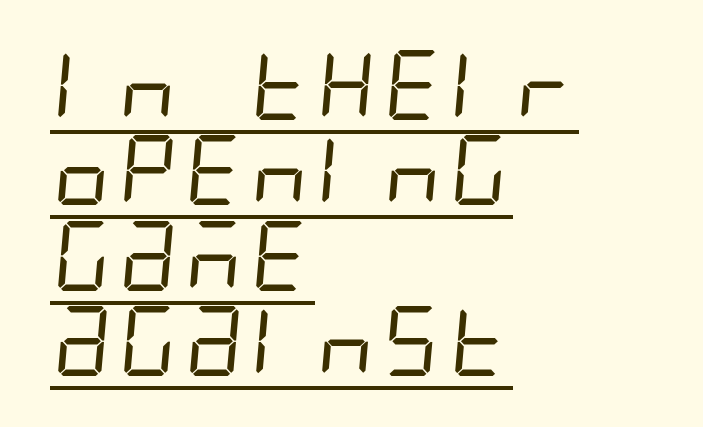
{"serif": "no", "bold": "no", "weight": "regular", "width": "condensed", "stroke_contrast": "low", "x_height": "large", "underline": "yes", "align": "left", "line_spacing_ratio": 1.22, "letter_spacing": "normal", "letter_spacing_em": 0.0, "glyph_px": 70}
